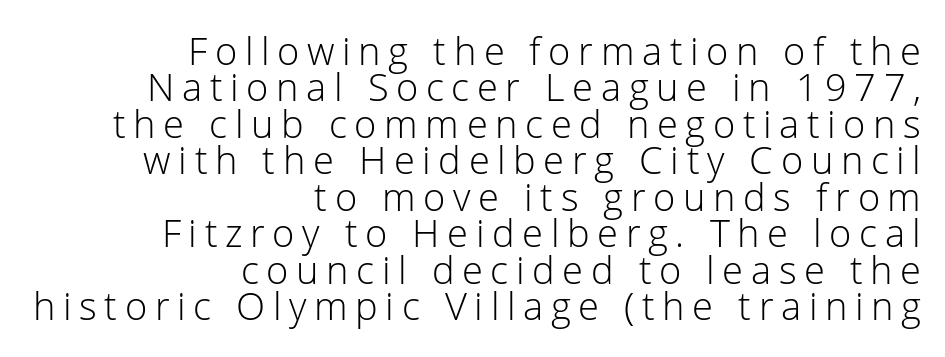
Q: Is the text bold? A: No.
Q: Is the text italic (slanted)? A: No, it is upright.
Q: Is the typeface a serif or a sans-serif typeface? A: Sans-serif.
Q: Is the text underlined? A: No.
Q: How is the paragraph aligned? A: Right-aligned.
Q: Is the spacing between letters normal or unusually wide? A: Unusually wide.
Q: Is the spacing between lines tight, normal or loose? A: Tight.
Q: Width (condensed, normal, or wide)? A: Normal.
Q: Stroke contrast? A: Low.
Q: x-height? A: Medium.
Q: Monospaced? A: No.
